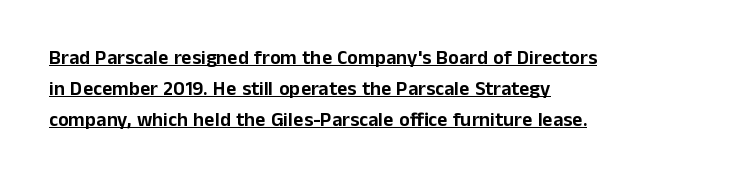
The image shows 20 px text type, upright; set left-aligned, normal line spacing (1.56x), normal letter spacing, underlined.
